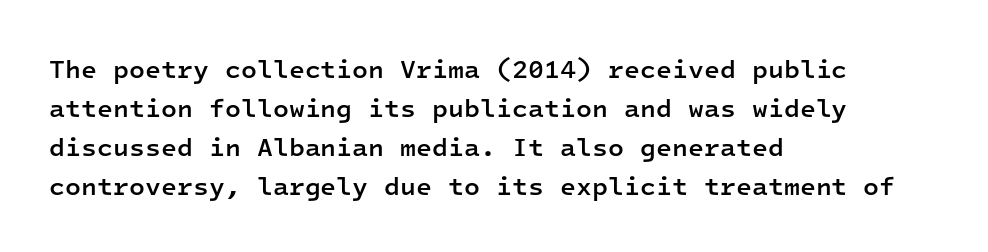
Each row of text sits above clean, open space. The letters stand straight up with perfectly vertical stems. Each word holds together tightly as a unit, with standard inter-letter gaps. A normal amount of white space separates one row of letters from the next. Does the weight exceed regular? Yes, but only to semibold. The paragraph shown leans on its left margin.
